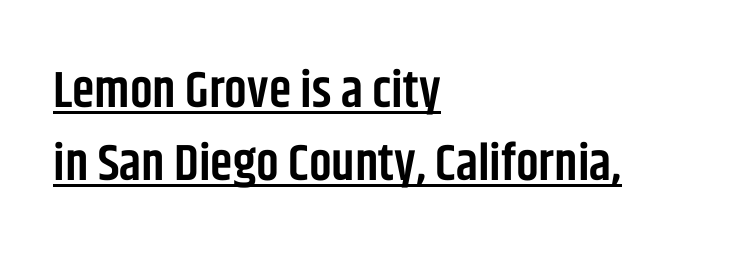
The image shows 51 px semibold, condensed sans-serif type, upright; set left-aligned, normal line spacing (1.43x), normal letter spacing, underlined; low stroke contrast and a large x-height.
